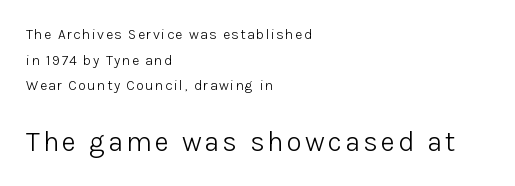
The image shows 28 px light sans-serif type, upright; set left-aligned, line spacing 1.83x, not underlined; the second (bottom) block is 2.0x larger; low stroke contrast and a medium x-height.
